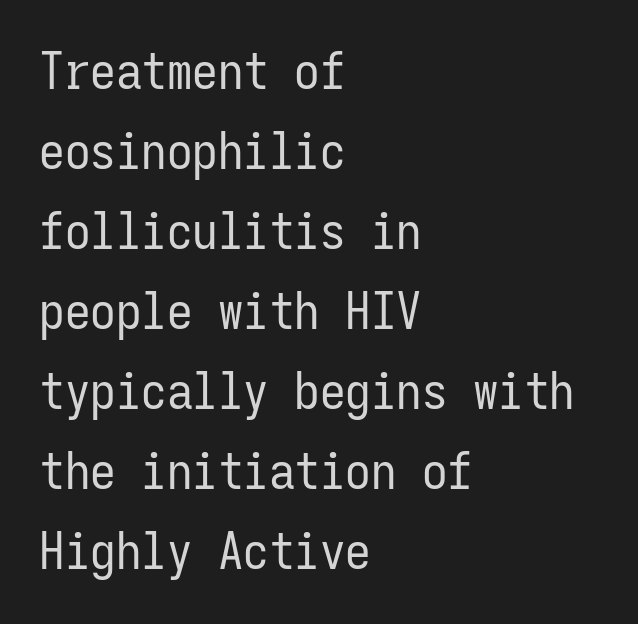
Q: Is the text bold? A: No.
Q: Is the text italic (slanted)? A: No, it is upright.
Q: Is the typeface a serif or a sans-serif typeface? A: Sans-serif.
Q: Is the text underlined? A: No.
Q: How is the paragraph aligned? A: Left-aligned.
Q: Is the spacing between letters normal or unusually wide? A: Normal.
Q: Is the spacing between lines tight, normal or loose? A: Normal.
Q: Width (condensed, normal, or wide)? A: Condensed.
Q: Stroke contrast? A: Low.
Q: x-height? A: Medium.
Q: Monospaced? A: Yes.
